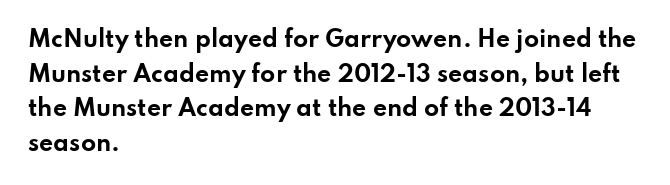
The image shows 22 px bold type, upright; set left-aligned, normal line spacing (1.57x), normal letter spacing, not underlined.
